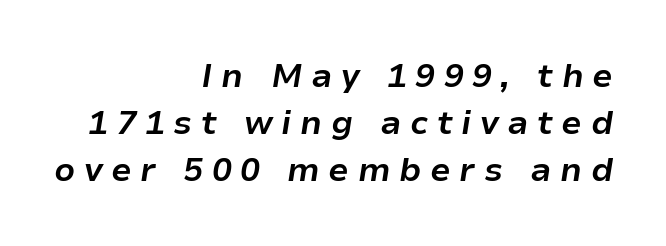
Q: Is the text bold? A: Yes.
Q: Is the text italic (slanted)? A: Yes, it leans right by about 9 degrees.
Q: Is the text underlined? A: No.
Q: How is the paragraph aligned? A: Right-aligned.
Q: Is the spacing between letters normal or unusually wide? A: Unusually wide.
Q: Is the spacing between lines tight, normal or loose? A: Normal.
Q: Width (condensed, normal, or wide)? A: Normal.
Q: Stroke contrast? A: Low.
Q: x-height? A: Medium.
Q: Monospaced? A: No.
